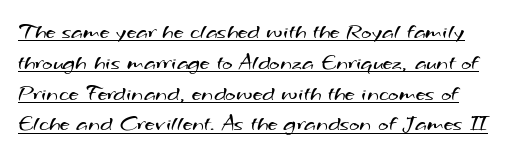
In terms of leading, this rendering sits right in the middle. Heft: none added — not bold. What stands out about the letter spacing? Nothing — it is the standard amount. A continuous stroke trails under the words, as in a hyperlink.
